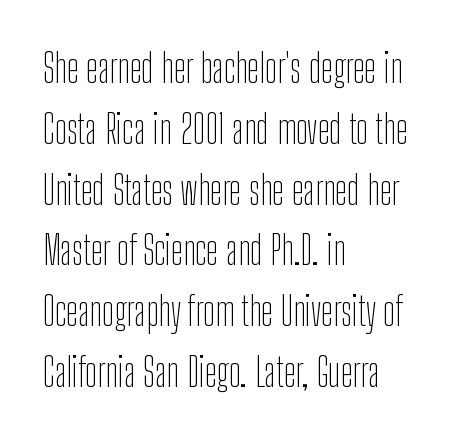
The image shows 40 px thin, condensed sans-serif type, upright; set left-aligned, normal line spacing (1.52x), normal letter spacing, not underlined; low stroke contrast and a medium x-height.
